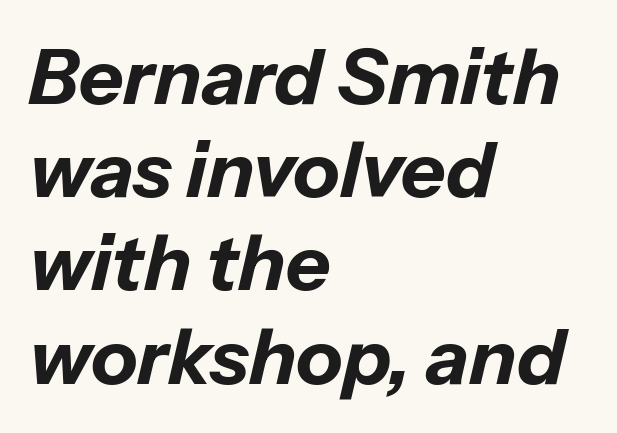
{"italic": "yes", "lean": "right", "slant_degrees": 13, "bold": "yes", "weight": "bold", "width": "normal", "stroke_contrast": "low", "x_height": "medium", "monospaced": "no", "underline": "no", "align": "left", "line_spacing_ratio": 1.21, "letter_spacing": "normal", "letter_spacing_em": 0.0, "glyph_px": 77}
